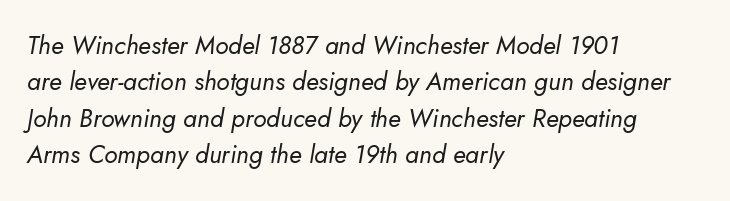
There is no visible air inserted between adjacent glyphs. Baseline-to-baseline distance is the conventional proportion of letter height. Does the copy run flush right? No — it runs flush left. Stroke mass is kept to a normal reading level or below. The glyphs are unaccompanied by any horizontal stroke below them. Italic: yes, the glyphs are oblique.
